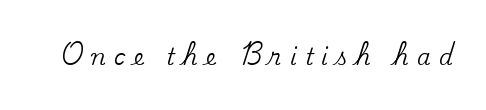
The image shows 22 px text type; set unusually wide letter spacing (+0.37 em), not underlined.
